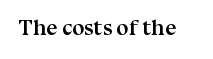
Q: Is the text bold? A: Yes.
Q: Is the text italic (slanted)? A: No, it is upright.
Q: Is the text underlined? A: No.
Q: Is the spacing between letters normal or unusually wide? A: Normal.
